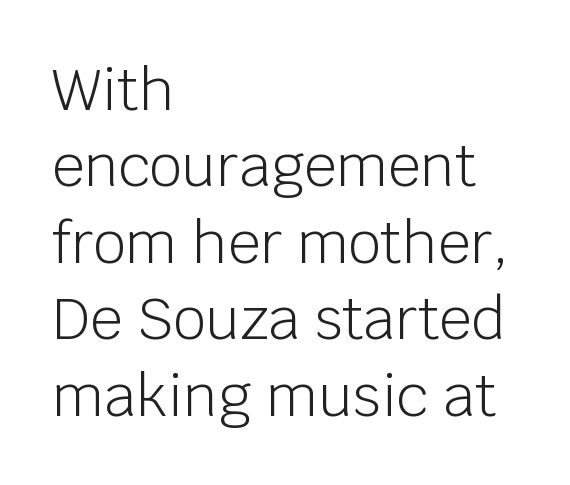
{"serif": "no", "italic": "no", "bold": "no", "weight": "light", "width": "normal", "stroke_contrast": "low", "x_height": "large", "monospaced": "no", "underline": "no", "align": "left", "line_spacing": "normal", "line_spacing_ratio": 1.34, "letter_spacing": "normal", "letter_spacing_em": 0.0, "glyph_px": 57}
